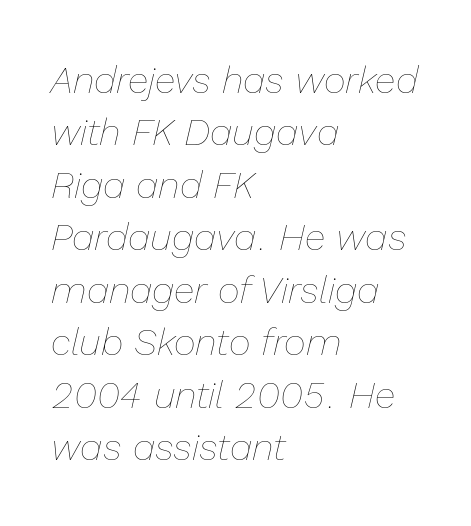
Each stroke keeps to a modest, everyday thickness or less. The lines sit at an ordinary, default distance from one another. Rendered with sloped, italic letterforms. Just letters on the line, the space beneath them empty. The line texture is even and compact thanks to regular tracking.
